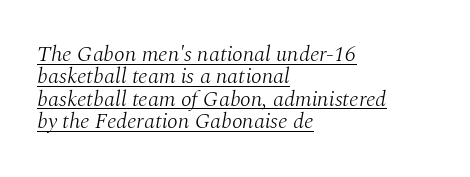
Nobody touched the tracking dial on this one. Heaviness? Minimal to ordinary, like unemphasized prose. Alignment: flush left. The space between consecutive lines is stingy. Compared with undecorated copy, this sample adds a rule below the words.
